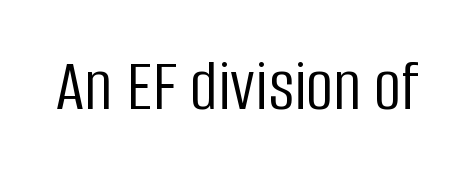
{"serif": "no", "italic": "no", "bold": "no", "weight": "light", "width": "condensed", "stroke_contrast": "low", "x_height": "large", "monospaced": "no", "underline": "no", "letter_spacing": "normal", "letter_spacing_em": 0.0, "glyph_px": 75}
